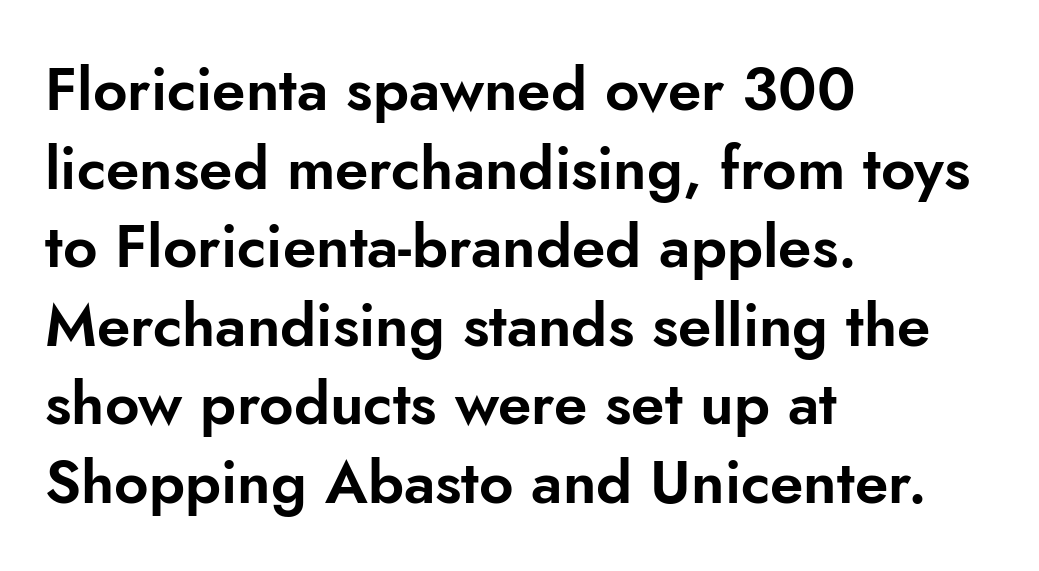
Looks like regular typesetting: each glyph gets only the width it needs. Is the block centered? No — it sits flush against the left margin. The baseline area is clear. In terms of leading, this rendering sits right in the middle. In terms of posture, this sample is upright.
